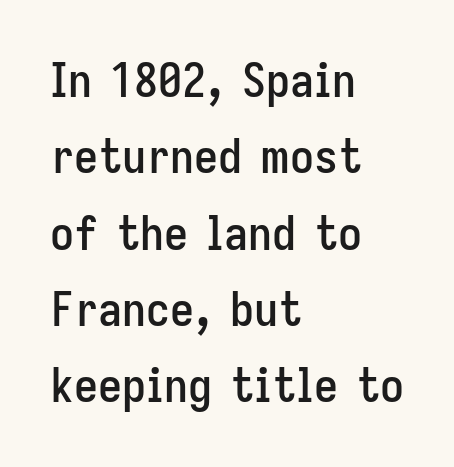
{"serif": "no", "italic": "no", "width": "condensed", "stroke_contrast": "low", "x_height": "medium", "monospaced": "no", "underline": "no", "align": "left", "line_spacing": "normal", "line_spacing_ratio": 1.59, "letter_spacing": "normal", "letter_spacing_em": 0.0, "glyph_px": 48}
